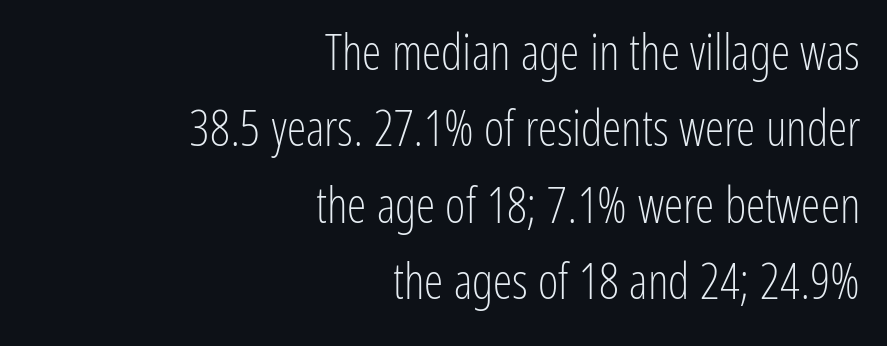
The paragraph has a hard right edge and a soft left edge. A normal amount of white space separates one row of letters from the next. The gaps between neighbouring characters are ordinary and unremarkable. Character widths vary here, with narrow letters taking less room than wide ones. Tall strokes in this sample are plumb rather than angled.
